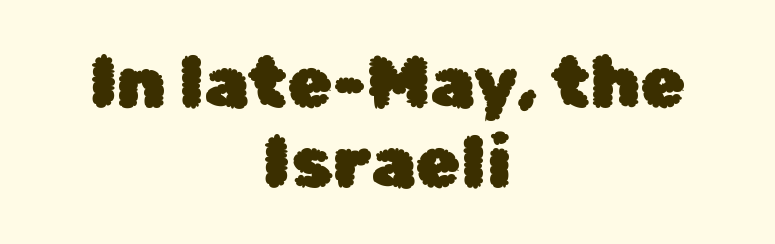
The image shows 73 px sans-serif type, upright; set centered, tight line spacing (1.09x), normal letter spacing, not underlined; low stroke contrast and a medium x-height.
